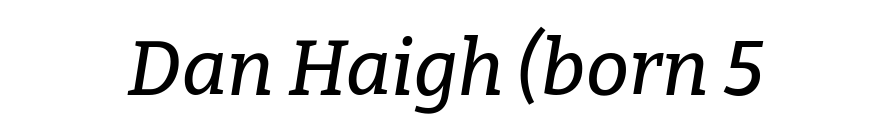
Anything drawn beneath the words? Only blank space. Is the letter spacing exaggerated? No — it looks like the ordinary default. Observe the serifs anchoring each vertical stroke in this sample. Do the characters align in a grid? No, the font is proportional. This is oblique type, the kind used for emphasis or titles.
